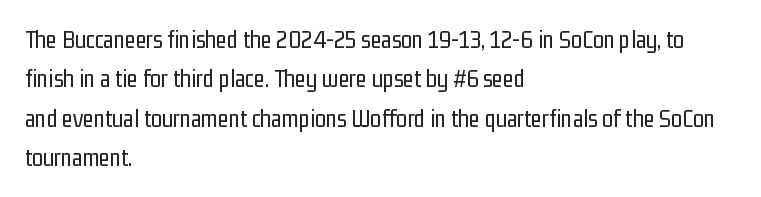
{"italic": "no", "bold": "no", "underline": "no", "align": "left", "line_spacing": "normal", "line_spacing_ratio": 1.58, "letter_spacing": "normal", "letter_spacing_em": 0.0, "glyph_px": 25}
